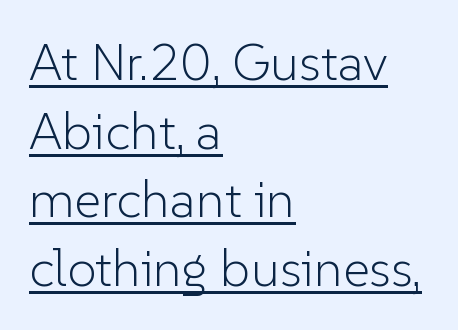
{"serif": "no", "italic": "no", "bold": "no", "weight": "light", "width": "normal", "stroke_contrast": "low", "x_height": "medium", "monospaced": "no", "underline": "yes", "align": "left", "line_spacing": "normal", "line_spacing_ratio": 1.32, "letter_spacing": "normal", "letter_spacing_em": 0.0, "glyph_px": 52}
